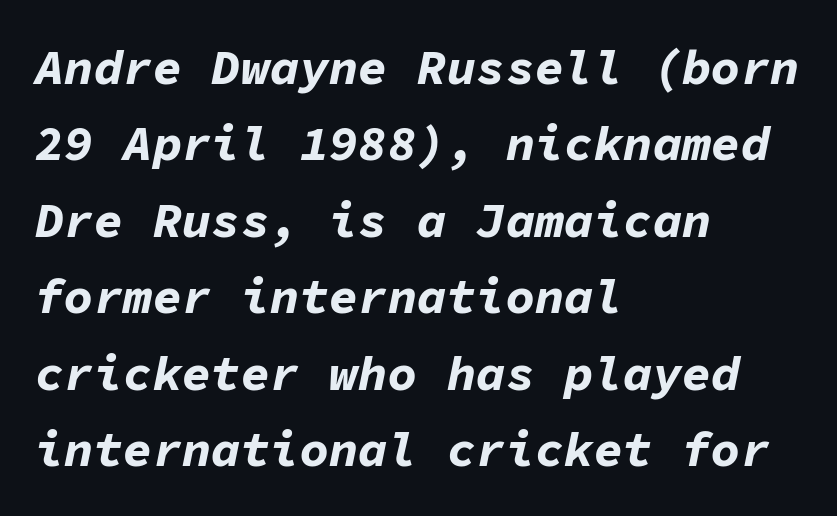
{"italic": "yes", "lean": "right", "slant_degrees": 11, "bold": "yes", "weight": "bold", "width": "normal", "stroke_contrast": "low", "x_height": "medium", "monospaced": "yes", "underline": "no", "align": "left", "line_spacing": "normal", "line_spacing_ratio": 1.56, "letter_spacing": "normal", "letter_spacing_em": 0.0, "glyph_px": 49}
